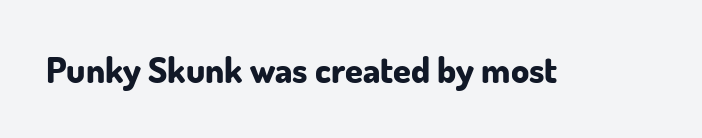
The image shows 36 px bold sans-serif type, upright; set normal letter spacing, not underlined; low stroke contrast and a small x-height.
